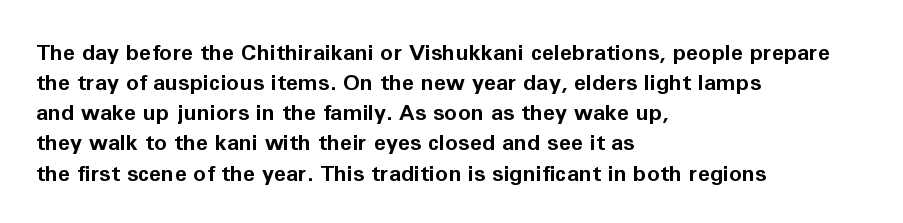
{"italic": "no", "bold": "yes", "underline": "no", "align": "left", "line_spacing": "normal", "line_spacing_ratio": 1.37, "letter_spacing": "normal", "letter_spacing_em": 0.0, "glyph_px": 22}
